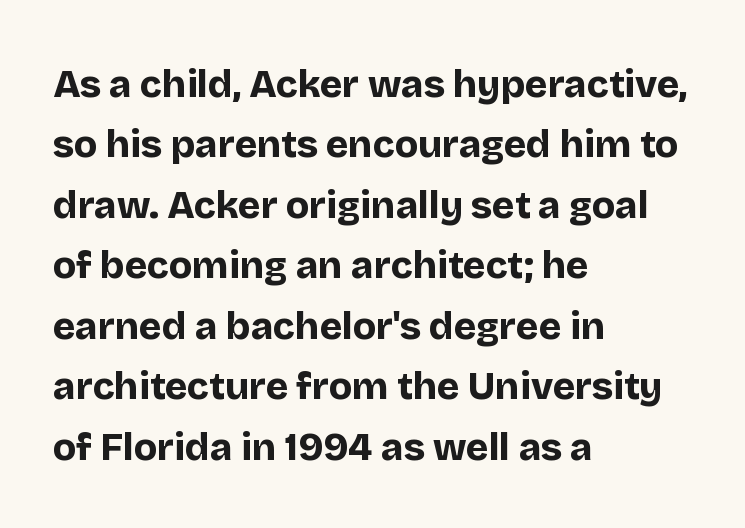
{"serif": "no", "italic": "no", "bold": "yes", "weight": "bold", "width": "normal", "stroke_contrast": "low", "x_height": "large", "monospaced": "no", "underline": "no", "align": "left", "line_spacing": "normal", "line_spacing_ratio": 1.59, "letter_spacing": "normal", "letter_spacing_em": 0.0, "glyph_px": 38}
